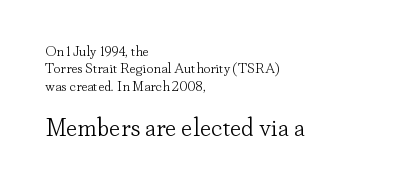
The image shows 25 px text type, upright; set left-aligned, line spacing 1.24x, normal letter spacing, not underlined; the second (bottom) block is 1.79x larger.
